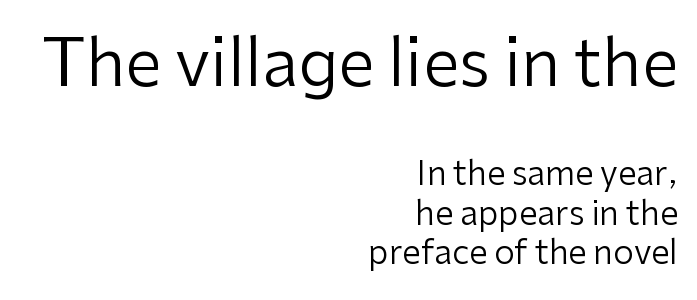
The letters stand upright; this is a roman face. Descenders are the only things crossing below the line. The designer gave the opening block more size than the closing block. Weight class: somewhere from thin through regular.
